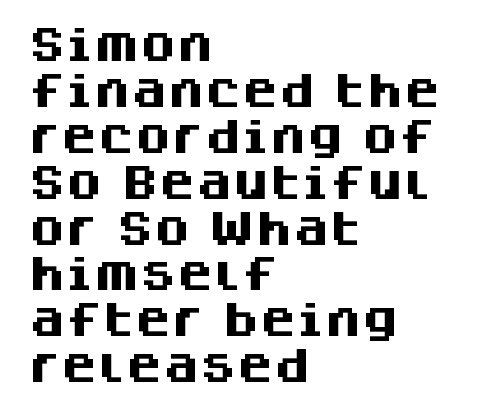
Heavy-handed strokes throughout: this text is bold. Compared with a centered layout, this one pins lines to the left instead. A bare baseline throughout the passage. The typography opts for an upright posture over an oblique one. Each letter keeps its own natural width here, so spacing adapts to shape. Are there feet on the stems? There aren't — it's a sans.
